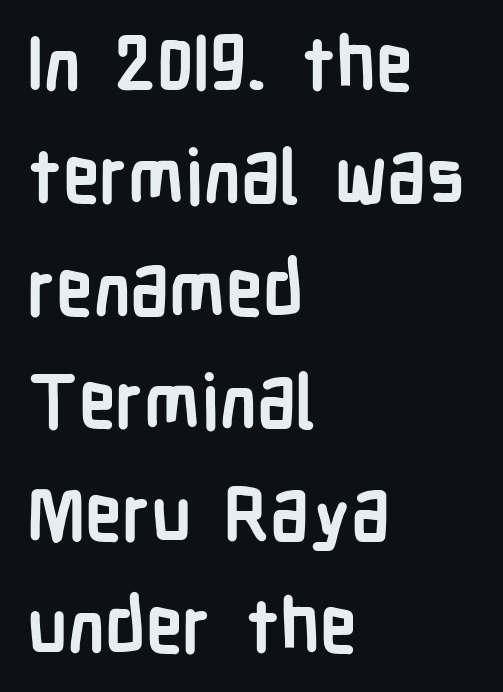
A typesetter would label this face a sans. What stands out about the letter spacing? Nothing — it is the standard amount. Here the designer chose a conventional face with non-uniform glyph widths. Any mark beneath the type? The region is blank. Every character sits straight up, as roman type does.
